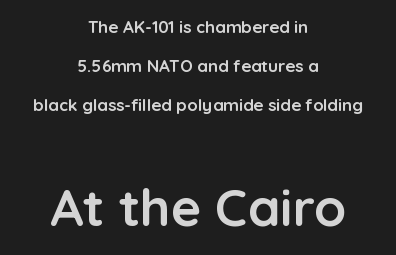
Honestly, the rows look like they've been pulled way apart. Compared with typical body copy, the letter spacing here is the same. Stroke thickness is high; the sample reads as a true bold. The rendering shows plain stroke endings on the letterforms — a sans-serif design.
